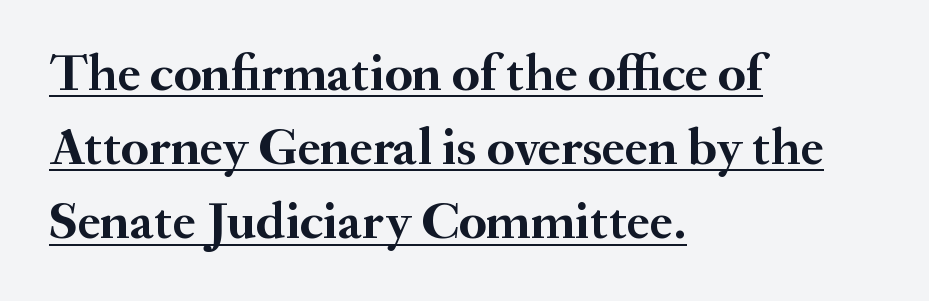
Q: Is the text bold? A: Yes.
Q: Is the text italic (slanted)? A: No, it is upright.
Q: Is the typeface a serif or a sans-serif typeface? A: Serif.
Q: Is the text underlined? A: Yes.
Q: How is the paragraph aligned? A: Left-aligned.
Q: Is the spacing between letters normal or unusually wide? A: Normal.
Q: Is the spacing between lines tight, normal or loose? A: Normal.
Q: Width (condensed, normal, or wide)? A: Normal.
Q: Stroke contrast? A: Medium.
Q: x-height? A: Small.
Q: Monospaced? A: No.
